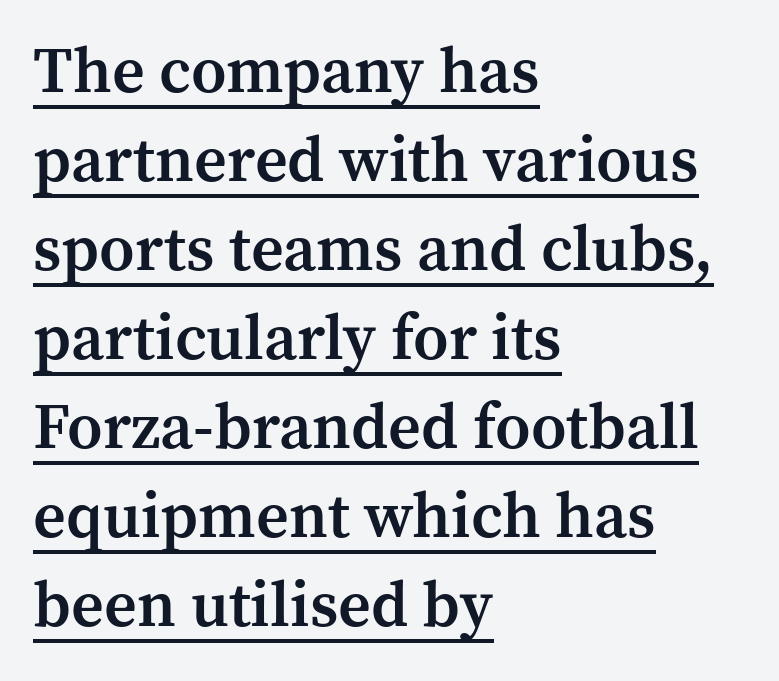
{"serif": "yes", "italic": "no", "bold": "semi", "weight": "semibold", "width": "normal", "stroke_contrast": "medium", "x_height": "medium", "monospaced": "no", "underline": "yes", "align": "left", "line_spacing": "normal", "line_spacing_ratio": 1.39, "letter_spacing": "normal", "letter_spacing_em": 0.0, "glyph_px": 64}
